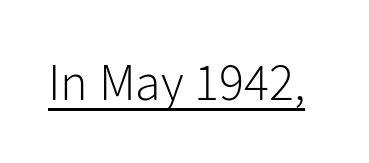
The image shows 52 px light sans-serif type, upright; set normal letter spacing, underlined; low stroke contrast and a medium x-height.
